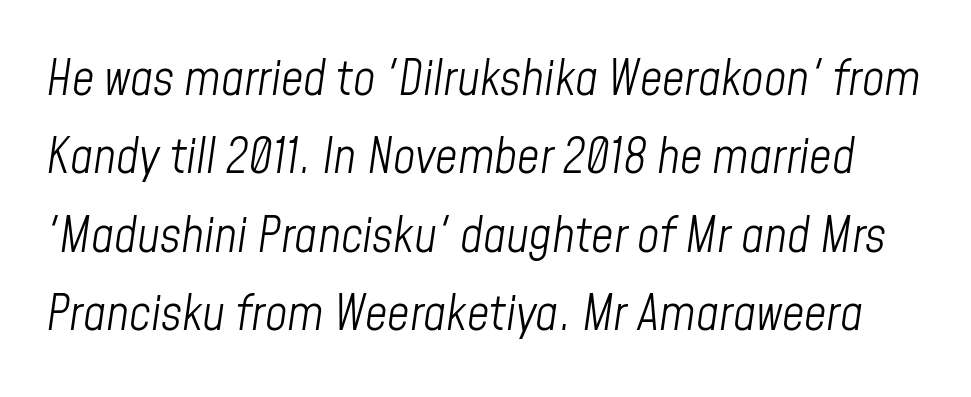
Q: Is the text bold? A: No.
Q: Is the text italic (slanted)? A: Yes, it leans right by about 8 degrees.
Q: Is the text underlined? A: No.
Q: Is the spacing between letters normal or unusually wide? A: Normal.
Q: Is the spacing between lines tight, normal or loose? A: Normal.
Q: Width (condensed, normal, or wide)? A: Condensed.
Q: Stroke contrast? A: Low.
Q: x-height? A: Medium.
Q: Monospaced? A: No.
